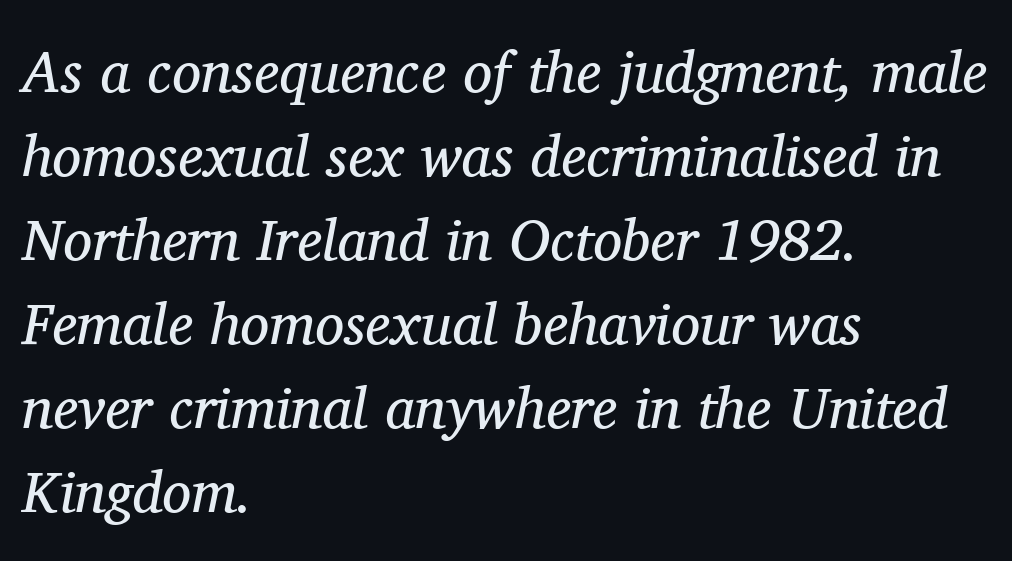
Q: Is the text bold? A: No.
Q: Is the text italic (slanted)? A: Yes, it leans right by about 11 degrees.
Q: Is the typeface a serif or a sans-serif typeface? A: Serif.
Q: Is the text underlined? A: No.
Q: How is the paragraph aligned? A: Left-aligned.
Q: Is the spacing between letters normal or unusually wide? A: Normal.
Q: Is the spacing between lines tight, normal or loose? A: Normal.
Q: Width (condensed, normal, or wide)? A: Normal.
Q: Stroke contrast? A: Medium.
Q: x-height? A: Medium.
Q: Monospaced? A: No.
